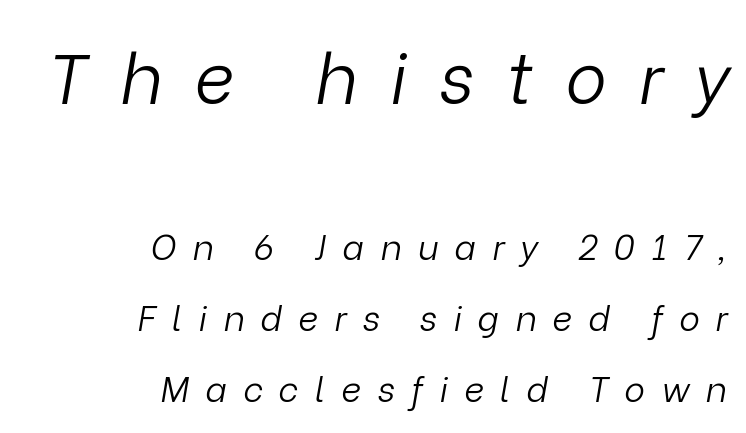
{"italic": "yes", "lean": "right", "slant_degrees": 9, "bold": "no", "weight": "light", "width": "normal", "stroke_contrast": "low", "x_height": "medium", "monospaced": "no", "underline": "no", "align": "right", "line_spacing": "loose", "line_spacing_ratio": 2.03, "letter_spacing": "wide", "letter_spacing_em": 0.46, "larger_block": "first", "size_ratio": 2.0, "glyph_px": 70}
